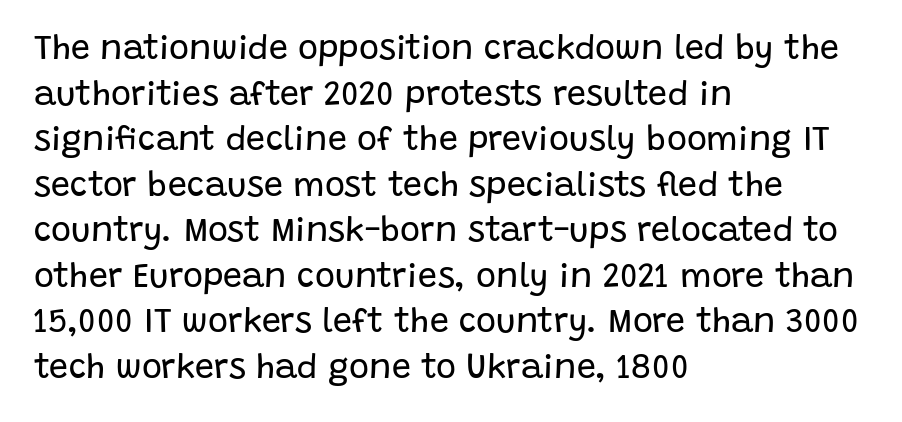
Is this a sans? Yes — the strokes have no serifs. Normally led — the rows are evenly, conventionally spaced. Nobody drew a line under any word here. The face used here is proportionally spaced, like ordinary book or web type. Each line starts at the same left margin while the right side varies. The typeface has the unassuming heft of standard copy or less.
